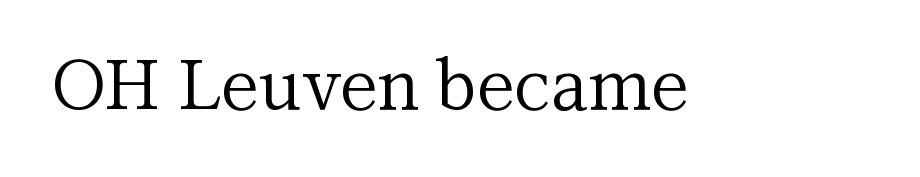
The image shows 70 px regular-weight serif type, upright; set normal letter spacing, not underlined; medium stroke contrast and a medium x-height.
